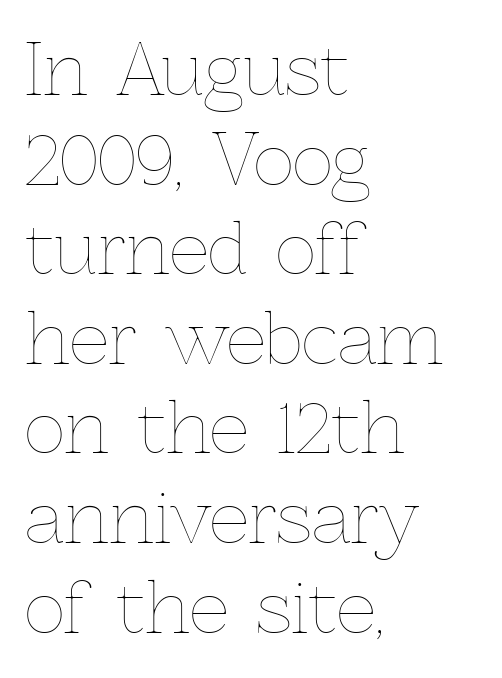
Q: Is the text bold? A: No.
Q: Is the text italic (slanted)? A: No, it is upright.
Q: Is the text underlined? A: No.
Q: How is the paragraph aligned? A: Left-aligned.
Q: Is the spacing between letters normal or unusually wide? A: Normal.
Q: Is the spacing between lines tight, normal or loose? A: Normal.
Q: Width (condensed, normal, or wide)? A: Normal.
Q: x-height? A: Medium.
Q: Monospaced? A: No.
